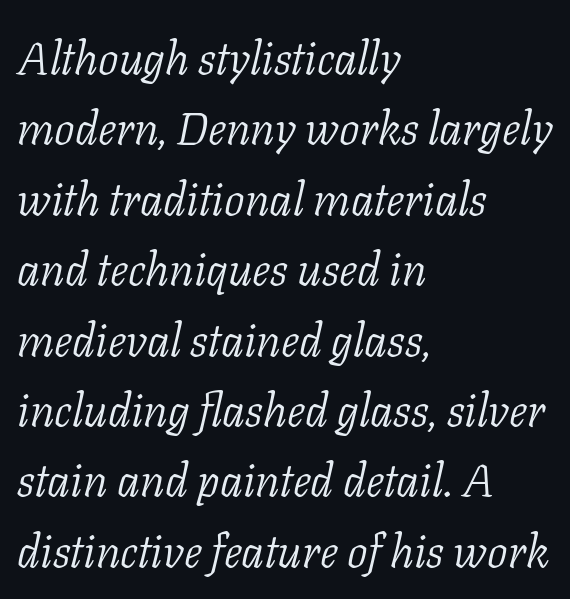
The image shows 46 px light serif type, italic (leaning right); set left-aligned, normal line spacing (1.53x), normal letter spacing, not underlined; low stroke contrast and a medium x-height.
